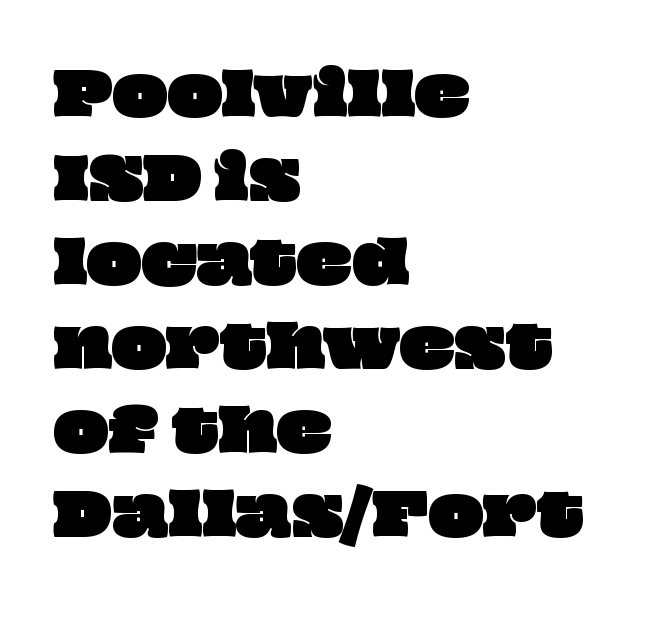
The image shows 58 px wide type; set left-aligned, normal line spacing (1.45x), normal letter spacing, not underlined; low stroke contrast and a large x-height.
